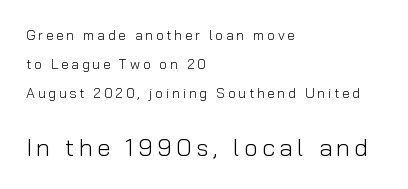
Do the letters lean? They stand straight. The typesetter chose a ragged-right arrangement here. Line spacing here is loose. Each stroke keeps to a modest, everyday thickness or less.
